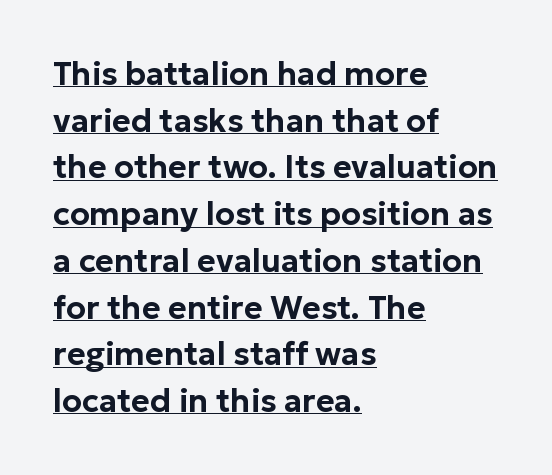
Q: Is the text italic (slanted)? A: No, it is upright.
Q: Is the typeface a serif or a sans-serif typeface? A: Sans-serif.
Q: Is the text underlined? A: Yes.
Q: How is the paragraph aligned? A: Left-aligned.
Q: Is the spacing between letters normal or unusually wide? A: Normal.
Q: Is the spacing between lines tight, normal or loose? A: Normal.
Q: Width (condensed, normal, or wide)? A: Normal.
Q: Stroke contrast? A: Low.
Q: x-height? A: Medium.
Q: Monospaced? A: No.
